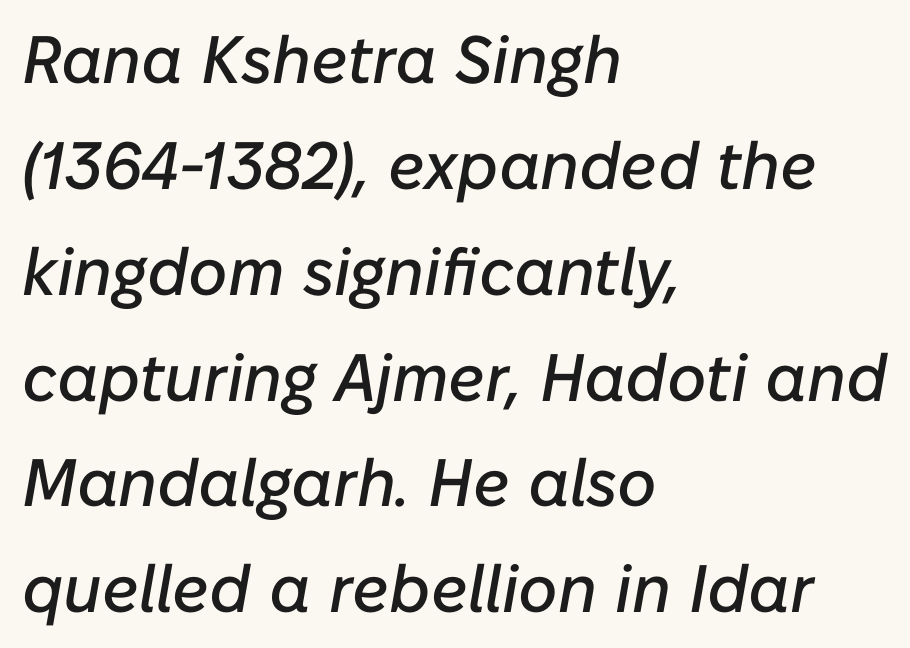
The rows are spaced the way most documents space them. Do the characters align in a grid? No, the font is proportional. Descender tails drop into unmarked territory. Default kerning and tracking; the words read as compact shapes. Teacher's note: observe the even left margin — that is flush-left alignment. The lettering tilts uniformly, giving the passage an italic look.
